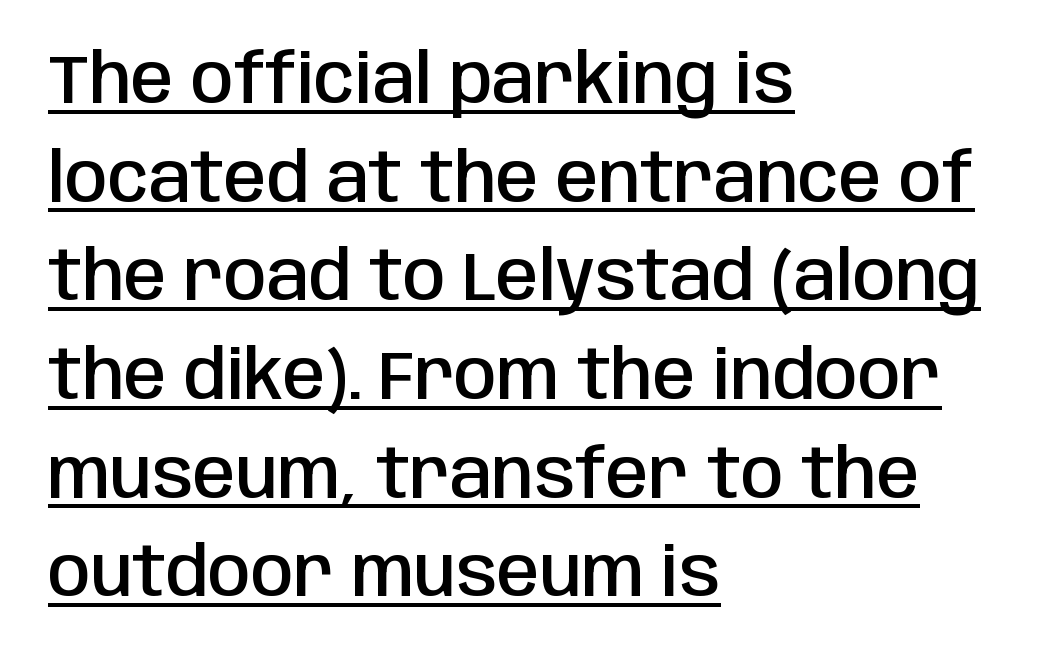
{"serif": "no", "italic": "no", "bold": "semi", "weight": "semibold", "width": "condensed", "stroke_contrast": "low", "x_height": "large", "monospaced": "no", "underline": "yes", "align": "left", "line_spacing": "normal", "line_spacing_ratio": 1.43, "letter_spacing": "normal", "letter_spacing_em": 0.0, "glyph_px": 69}
